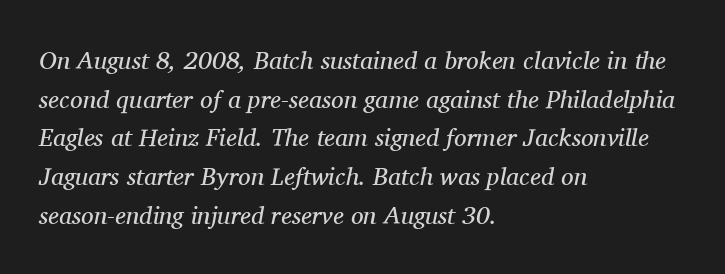
{"italic": "yes", "lean": "right", "slant_degrees": 11, "bold": "no", "underline": "no", "align": "left", "line_spacing": "normal", "line_spacing_ratio": 1.55, "letter_spacing": "normal", "letter_spacing_em": 0.0, "glyph_px": 25}
